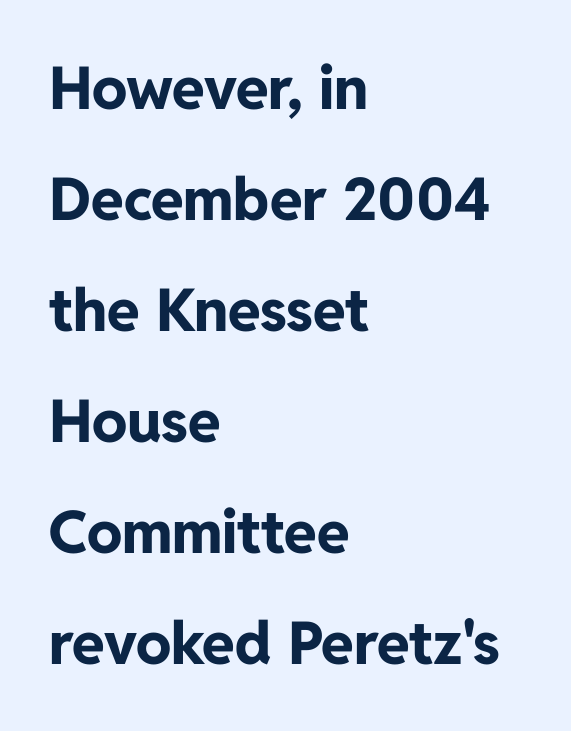
The face used here is proportionally spaced, like ordinary book or web type. If you drew a line through each stem, it would be perfectly vertical. Plain, unruled lines of type. Stroke thickness is high; the sample reads as a true bold. Here the glyphs are tracked normally, forming tight word shapes.
